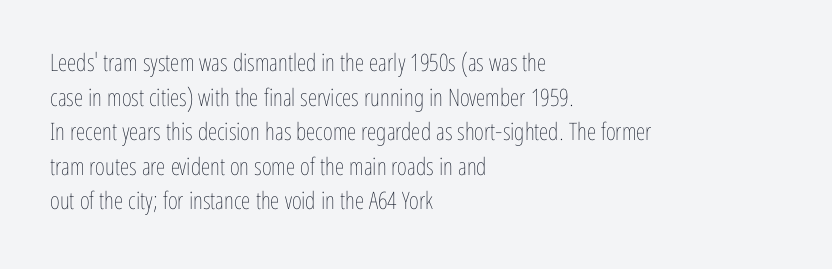
Regarding leading, the lines here are spaced in the standard way. The letters look calm and open, with moderate or lighter stems. Layout note: lines flush left. The rendering keeps characters at their native spacing. The lettering stays uniformly vertical, giving the passage a roman look. Underline: absent.
